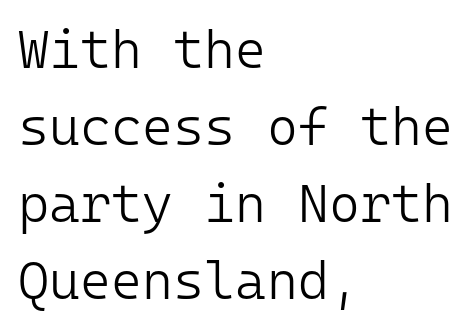
Q: Is the text bold? A: No.
Q: Is the text italic (slanted)? A: No, it is upright.
Q: Is the typeface a serif or a sans-serif typeface? A: Sans-serif.
Q: Is the text underlined? A: No.
Q: How is the paragraph aligned? A: Left-aligned.
Q: Is the spacing between letters normal or unusually wide? A: Normal.
Q: Is the spacing between lines tight, normal or loose? A: Normal.
Q: Width (condensed, normal, or wide)? A: Normal.
Q: Stroke contrast? A: Low.
Q: x-height? A: Medium.
Q: Monospaced? A: Yes.
